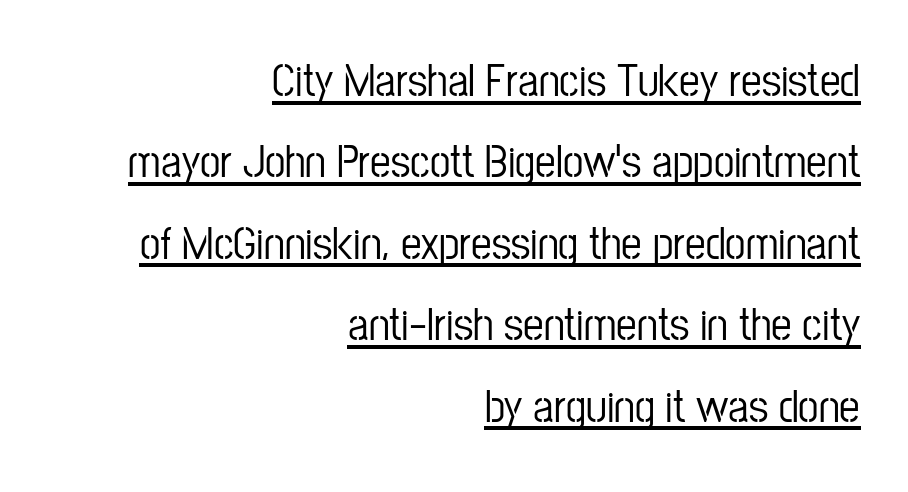
No italicization has been applied; the sample stays upright. Reading down the block, your eye finds every line finishing at a fixed right position. Does the type have serifs? No, each stem ends abruptly. Character widths vary here, with narrow letters taking less room than wide ones.
